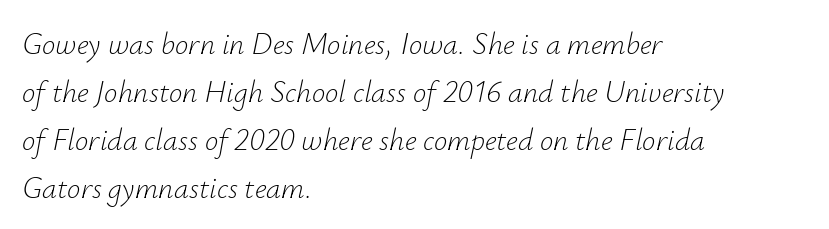
Q: Is the text bold? A: No.
Q: Is the text italic (slanted)? A: Yes, it leans right by about 12 degrees.
Q: Is the text underlined? A: No.
Q: How is the paragraph aligned? A: Left-aligned.
Q: Is the spacing between letters normal or unusually wide? A: Normal.
Q: Is the spacing between lines tight, normal or loose? A: Normal.
Q: Width (condensed, normal, or wide)? A: Normal.
Q: Stroke contrast? A: Low.
Q: x-height? A: Small.
Q: Monospaced? A: No.
